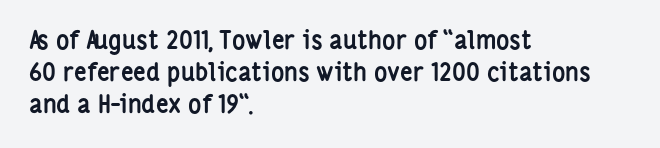
The lines sit at an ordinary, default distance from one another. Italic? Not at all — the glyphs are vertical. This rendering leaves character spacing at its baseline value. A student would call this left alignment; a typographer would say flush left, rag right.
